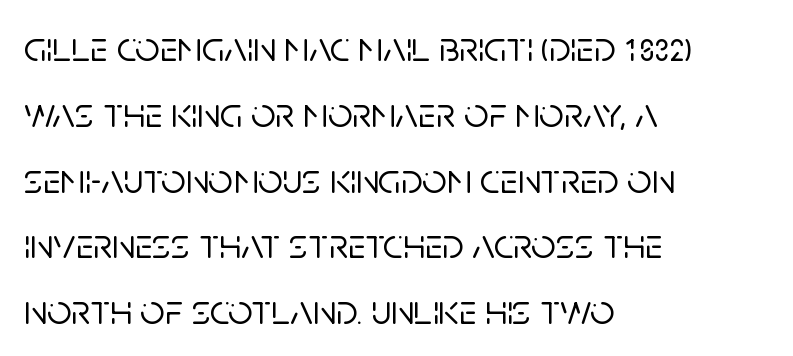
Q: Is the text italic (slanted)? A: No, it is upright.
Q: Is the typeface a serif or a sans-serif typeface? A: Sans-serif.
Q: Is the text underlined? A: No.
Q: How is the paragraph aligned? A: Left-aligned.
Q: Is the spacing between letters normal or unusually wide? A: Normal.
Q: Is the spacing between lines tight, normal or loose? A: Normal.
Q: Width (condensed, normal, or wide)? A: Normal.
Q: Stroke contrast? A: Low.
Q: x-height? A: Large.
Q: Monospaced? A: No.
